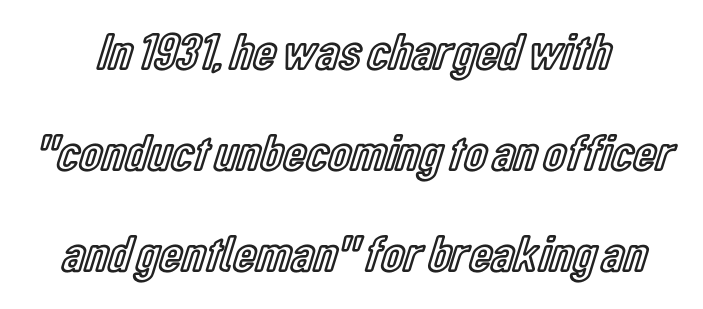
{"width": "condensed", "x_height": "medium", "monospaced": "no", "underline": "no", "line_spacing": "loose", "line_spacing_ratio": 1.94, "letter_spacing": "normal", "letter_spacing_em": 0.0, "glyph_px": 52}
